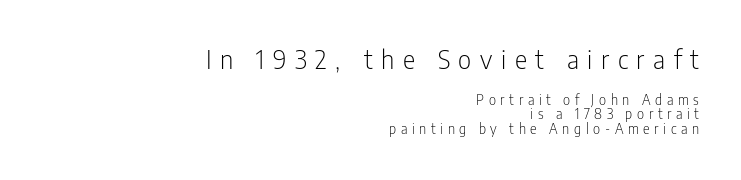
The image shows 26 px text type, upright; set right-aligned, tight line spacing (1.04x), unusually wide letter spacing (+0.33 em), not underlined; the first (top) block is 1.86x larger.
